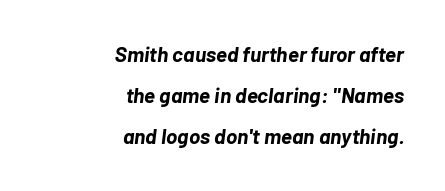
The image shows 21 px bold type, italic (leaning right); set right-aligned, loose line spacing (1.96x), normal letter spacing, not underlined.
